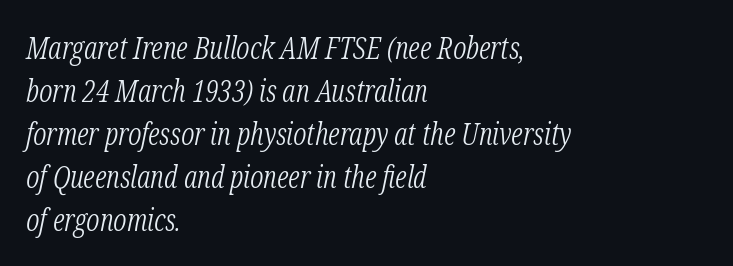
Q: Is the text bold? A: No.
Q: Is the text italic (slanted)? A: Yes, it leans right by about 12 degrees.
Q: Is the typeface a serif or a sans-serif typeface? A: Serif.
Q: Is the text underlined? A: No.
Q: How is the paragraph aligned? A: Left-aligned.
Q: Is the spacing between letters normal or unusually wide? A: Normal.
Q: Is the spacing between lines tight, normal or loose? A: Normal.
Q: Width (condensed, normal, or wide)? A: Condensed.
Q: Stroke contrast? A: Low.
Q: x-height? A: Medium.
Q: Monospaced? A: No.
